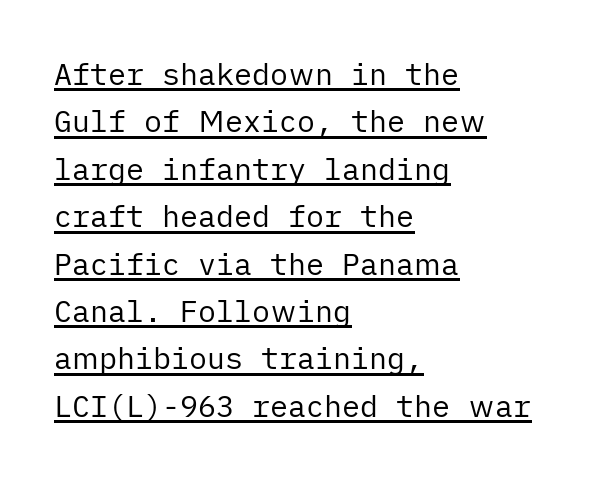
The image shows 30 px regular-weight sans-serif type, upright; set left-aligned, normal line spacing (1.58x), normal letter spacing, underlined; low stroke contrast and a medium x-height.
